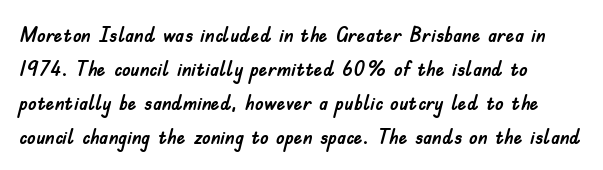
{"underline": "no", "line_spacing": "normal", "line_spacing_ratio": 1.55, "letter_spacing": "normal", "letter_spacing_em": 0.0, "glyph_px": 22}
